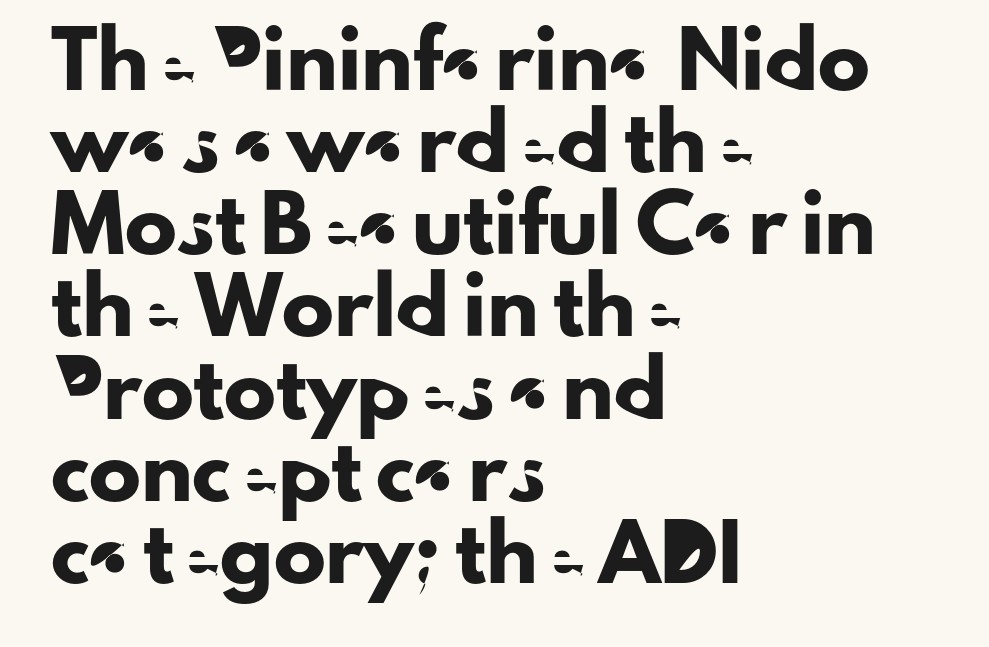
{"serif": "no", "italic": "no", "width": "normal", "stroke_contrast": "low", "x_height": "small", "monospaced": "no", "underline": "no", "align": "left", "line_spacing": "normal", "line_spacing_ratio": 1.58, "letter_spacing": "normal", "letter_spacing_em": 0.0, "glyph_px": 52}
